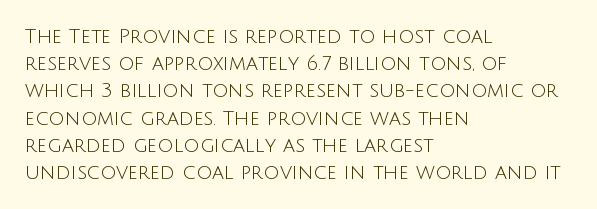
Q: Is the text bold? A: No.
Q: Is the text italic (slanted)? A: No, it is upright.
Q: Is the text underlined? A: No.
Q: How is the paragraph aligned? A: Left-aligned.
Q: Is the spacing between letters normal or unusually wide? A: Normal.
Q: Is the spacing between lines tight, normal or loose? A: Normal.
